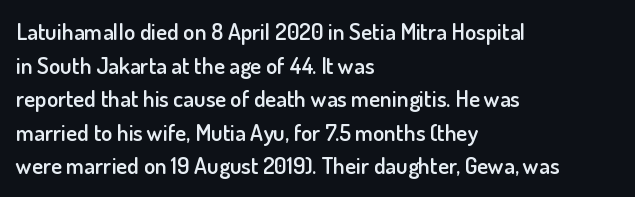
Q: Is the text bold? A: Semi-bold.
Q: Is the text italic (slanted)? A: No, it is upright.
Q: Is the text underlined? A: No.
Q: How is the paragraph aligned? A: Left-aligned.
Q: Is the spacing between letters normal or unusually wide? A: Normal.
Q: Is the spacing between lines tight, normal or loose? A: Normal.
